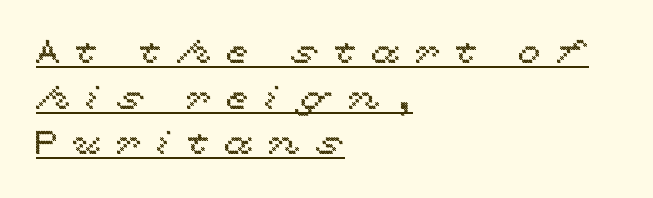
Letter spacing: wide. Baseline-to-baseline distance is the conventional proportion of letter height. Looks like regular typesetting: each glyph gets only the width it needs. Underlined type. Typeset ragged right — the left edge is the straight one.
